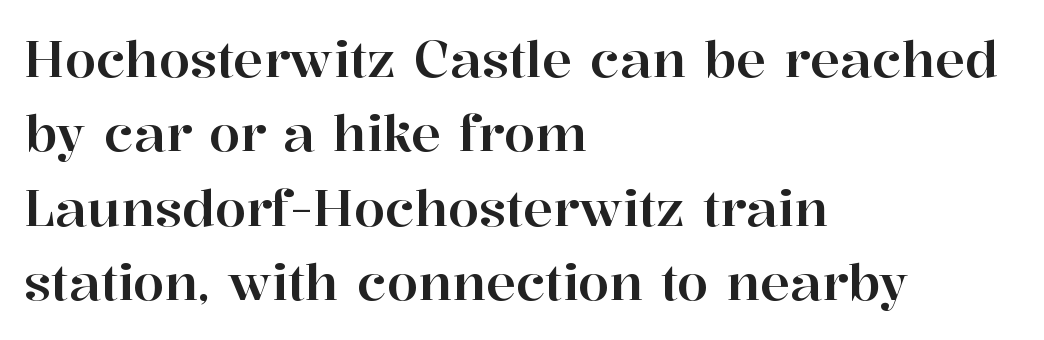
The image shows 50 px serif type, upright; set left-aligned, normal line spacing (1.49x), normal letter spacing, not underlined; high stroke contrast and a medium x-height.
